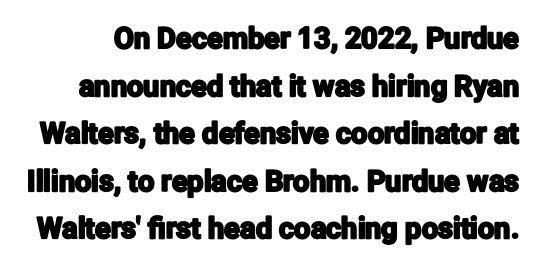
{"serif": "no", "italic": "no", "width": "condensed", "stroke_contrast": "low", "x_height": "medium", "monospaced": "no", "underline": "no", "line_spacing": "normal", "line_spacing_ratio": 1.64, "letter_spacing": "normal", "letter_spacing_em": 0.0, "glyph_px": 29}
